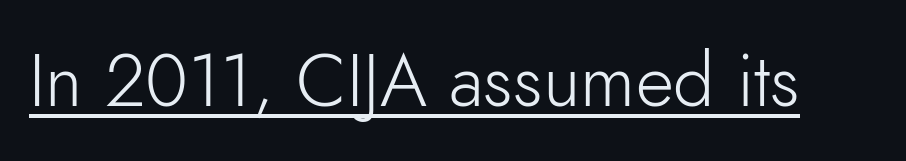
{"serif": "no", "italic": "no", "bold": "no", "weight": "light", "width": "normal", "stroke_contrast": "low", "x_height": "small", "monospaced": "no", "underline": "yes", "letter_spacing": "normal", "letter_spacing_em": 0.0, "glyph_px": 74}
